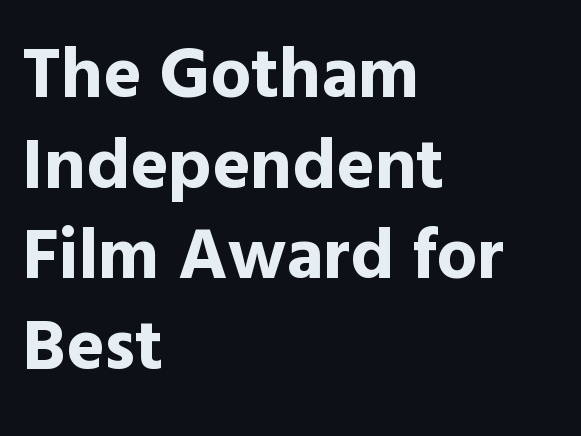
Q: Is the text bold? A: Yes.
Q: Is the text italic (slanted)? A: No, it is upright.
Q: Is the typeface a serif or a sans-serif typeface? A: Sans-serif.
Q: Is the text underlined? A: No.
Q: How is the paragraph aligned? A: Left-aligned.
Q: Is the spacing between letters normal or unusually wide? A: Normal.
Q: Is the spacing between lines tight, normal or loose? A: Normal.
Q: Width (condensed, normal, or wide)? A: Normal.
Q: x-height? A: Medium.
Q: Monospaced? A: No.
